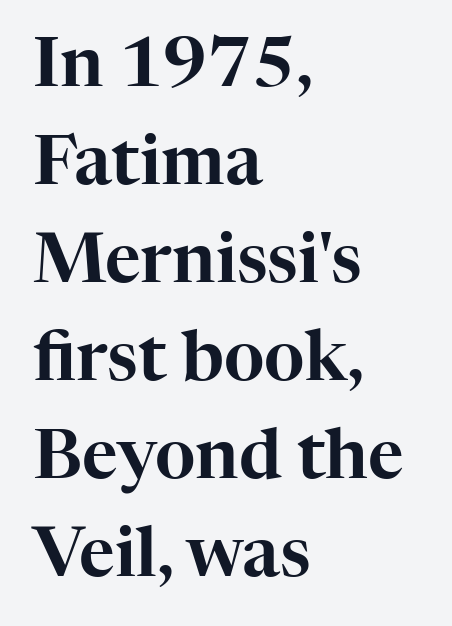
The image shows 69 px serif type, upright; set left-aligned, normal line spacing (1.42x), normal letter spacing, not underlined; high stroke contrast and a medium x-height.
